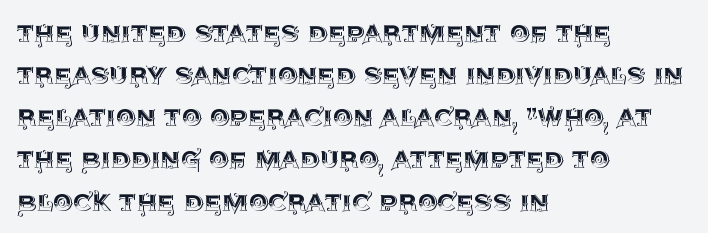
What's the leading like? Ordinary, nothing unusual. The passage shown is typed in a proportional face where columns would drift. Clear beneath every line of the passage. A roman cut, with each character standing at attention. Layout note: lines flush left. The face used here is rendered with its standard letterfit.
